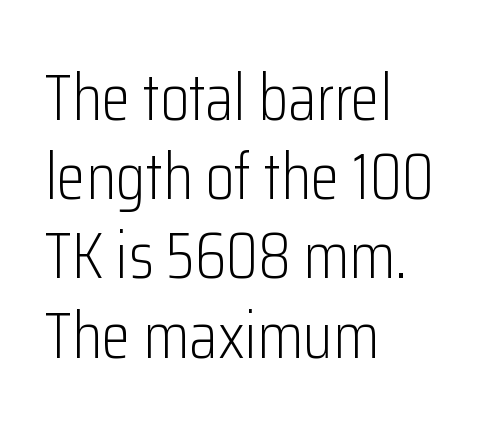
{"serif": "no", "italic": "no", "bold": "no", "weight": "light", "width": "condensed", "stroke_contrast": "low", "x_height": "medium", "monospaced": "no", "underline": "no", "align": "left", "line_spacing_ratio": 1.2, "letter_spacing": "normal", "letter_spacing_em": 0.0, "glyph_px": 66}
